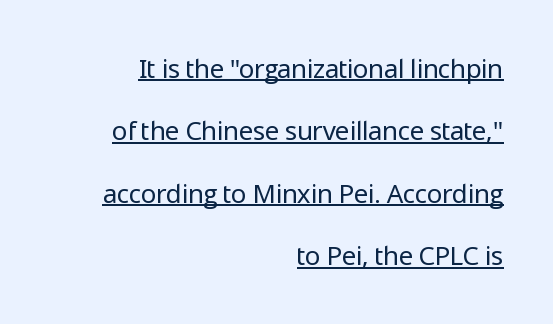
Q: Is the text bold? A: No.
Q: Is the text italic (slanted)? A: No, it is upright.
Q: Is the text underlined? A: Yes.
Q: How is the paragraph aligned? A: Right-aligned.
Q: Is the spacing between letters normal or unusually wide? A: Normal.
Q: Is the spacing between lines tight, normal or loose? A: Loose.
